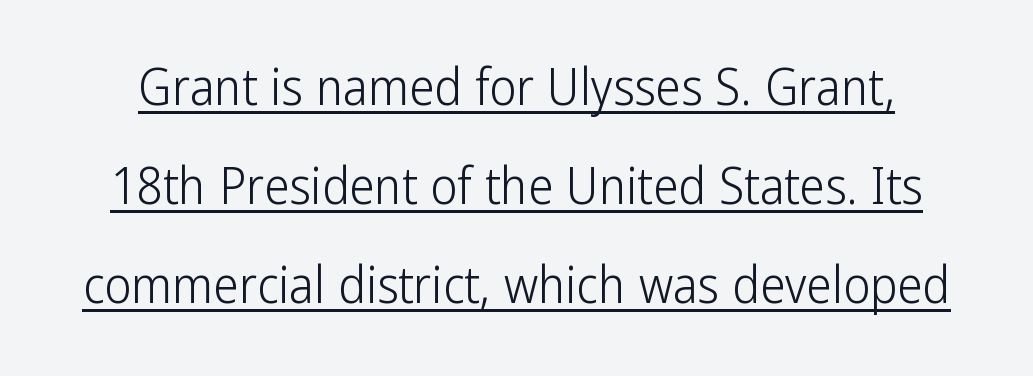
The image shows 51 px light, condensed sans-serif type, upright; set loose line spacing (1.94x), normal letter spacing, underlined; low stroke contrast and a medium x-height.
